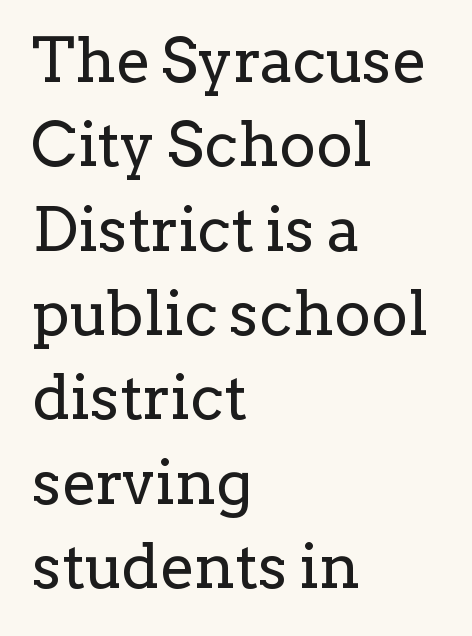
The image shows 62 px regular-weight serif type, upright; set left-aligned, normal line spacing (1.36x), normal letter spacing, not underlined; low stroke contrast and a medium x-height.
